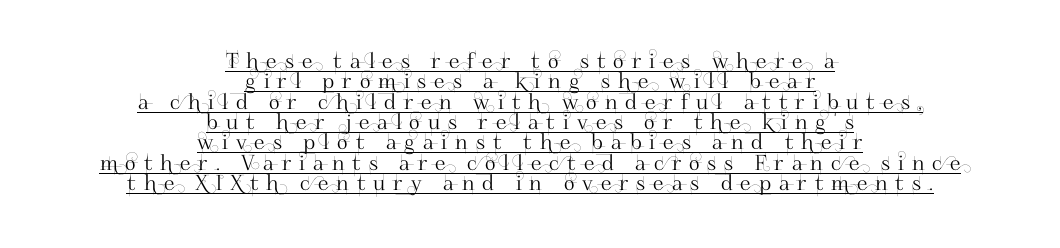
{"italic": "no", "underline": "yes", "align": "center", "line_spacing": "tight", "line_spacing_ratio": 0.97, "letter_spacing": "wide", "letter_spacing_em": 0.38, "glyph_px": 21}
